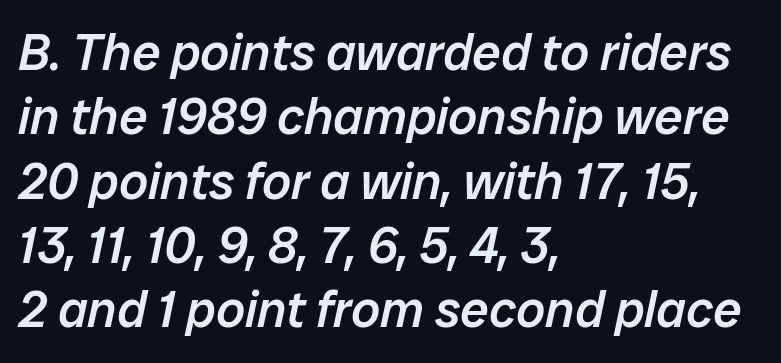
The image shows 51 px semibold type, italic (leaning right); set left-aligned, normal line spacing (1.26x), normal letter spacing, not underlined; low stroke contrast and a medium x-height.
